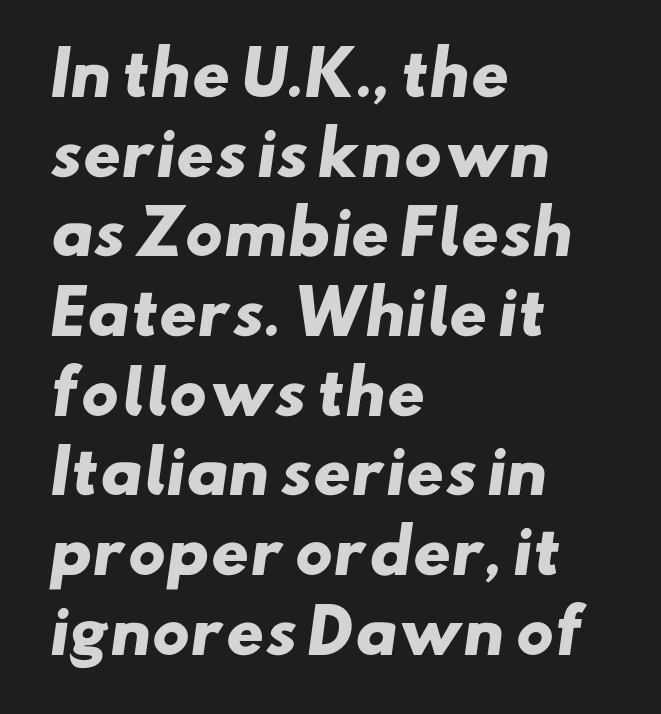
Q: Is the text bold? A: Yes.
Q: Is the typeface a serif or a sans-serif typeface? A: Sans-serif.
Q: Is the text underlined? A: No.
Q: How is the paragraph aligned? A: Left-aligned.
Q: Is the spacing between letters normal or unusually wide? A: Normal.
Q: Is the spacing between lines tight, normal or loose? A: Normal.
Q: Width (condensed, normal, or wide)? A: Wide.
Q: Stroke contrast? A: Low.
Q: x-height? A: Small.
Q: Monospaced? A: No.
